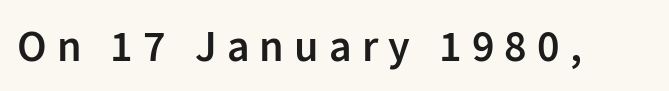
{"serif": "no", "italic": "no", "bold": "semi", "weight": "semibold", "width": "normal", "stroke_contrast": "low", "x_height": "medium", "monospaced": "no", "underline": "no", "letter_spacing": "wide", "letter_spacing_em": 0.23, "glyph_px": 44}
